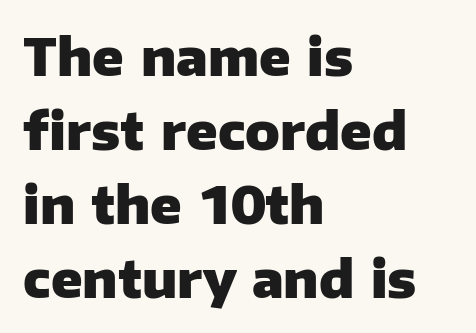
How are the letters spaced? Ordinarily, with no added tracking. Words float on clear page, feet unadorned. Observe the absence of serifs on each vertical stroke in this sample. Strokes here are thick enough to call this a true bold. Teacher's note: observe the even left margin — that is flush-left alignment. One glance says typical: line gaps are just what's usual.
